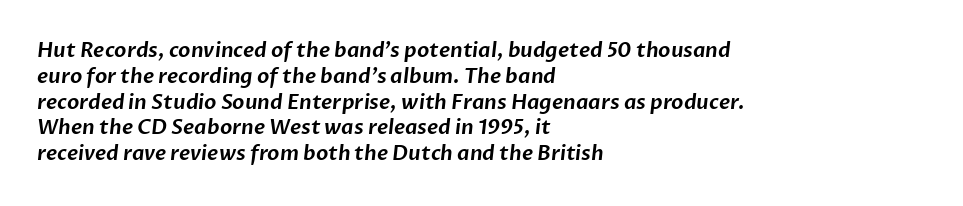
{"underline": "no", "align": "left", "line_spacing": "normal", "line_spacing_ratio": 1.29, "letter_spacing": "normal", "letter_spacing_em": 0.0, "glyph_px": 20}
